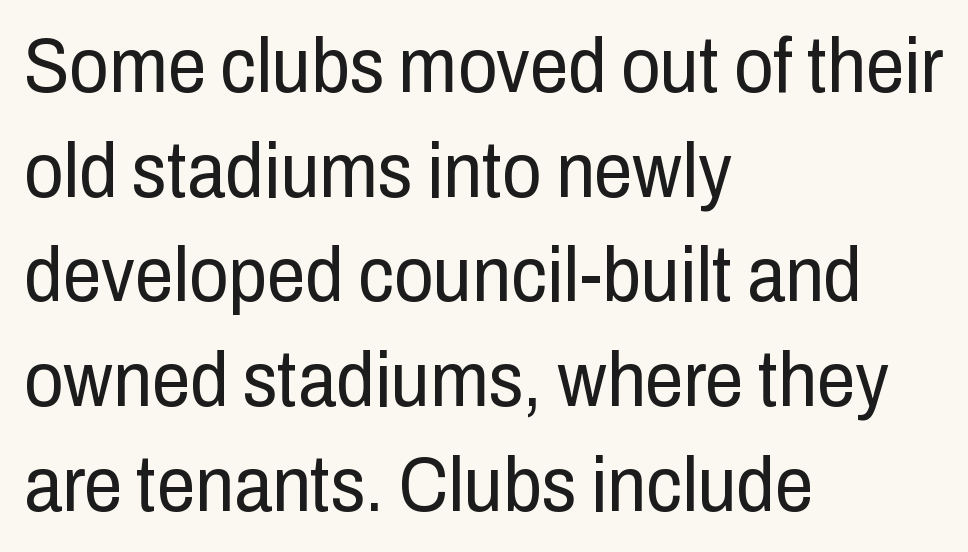
The image shows 77 px regular-weight, condensed sans-serif type, upright; set left-aligned, normal line spacing (1.36x), normal letter spacing, not underlined; low stroke contrast and a medium x-height.
